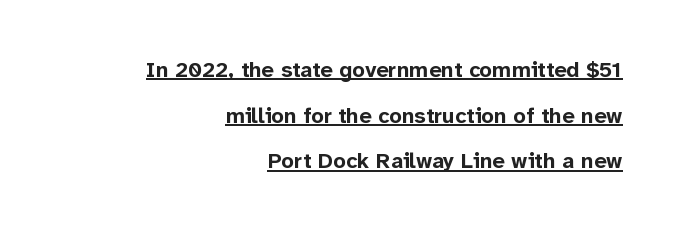
The image shows 22 px bold type, upright; set right-aligned, loose line spacing (2.07x), normal letter spacing, underlined.
